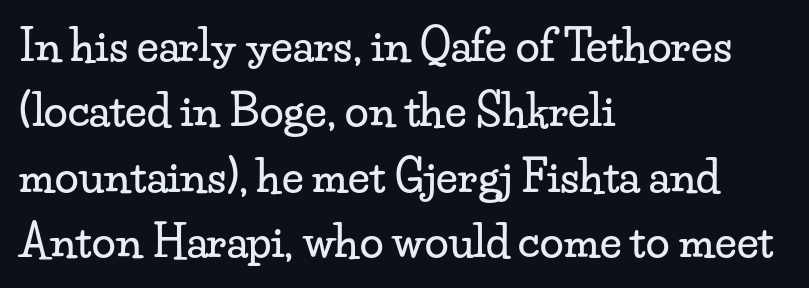
Q: Is the text italic (slanted)? A: No, it is upright.
Q: Is the typeface a serif or a sans-serif typeface? A: Serif.
Q: Is the text underlined? A: No.
Q: How is the paragraph aligned? A: Left-aligned.
Q: Is the spacing between letters normal or unusually wide? A: Normal.
Q: Is the spacing between lines tight, normal or loose? A: Normal.
Q: Width (condensed, normal, or wide)? A: Wide.
Q: Stroke contrast? A: Low.
Q: x-height? A: Small.
Q: Monospaced? A: No.
